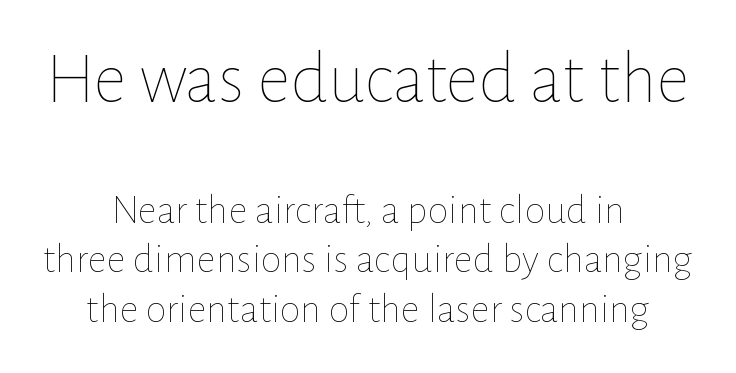
{"italic": "no", "bold": "no", "weight": "thin", "width": "normal", "stroke_contrast": "low", "x_height": "medium", "monospaced": "no", "underline": "no", "align": "center", "line_spacing_ratio": 1.18, "letter_spacing": "normal", "letter_spacing_em": 0.0, "larger_block": "first", "size_ratio": 1.76, "glyph_px": 74}
